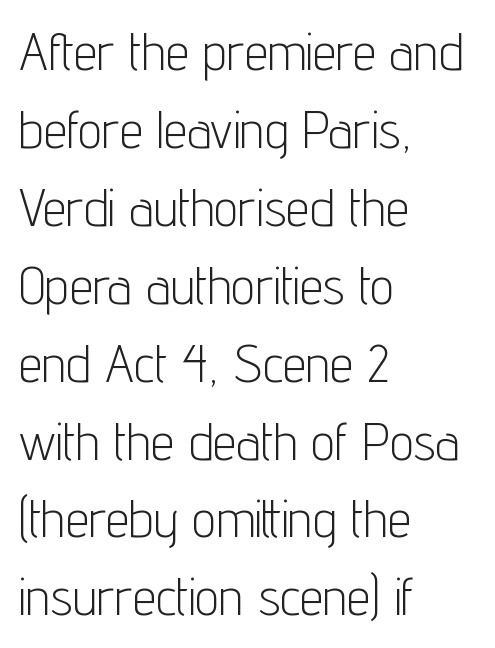
The paragraph shown leans on its left margin. Lines of text with bare space underneath. A quiet, ordinary-to-light weight characterises the typeface. The text was rendered using a sans face with plain stroke endings. The letters stand straight up with perfectly vertical stems. Character widths vary here, with narrow letters taking less room than wide ones.
